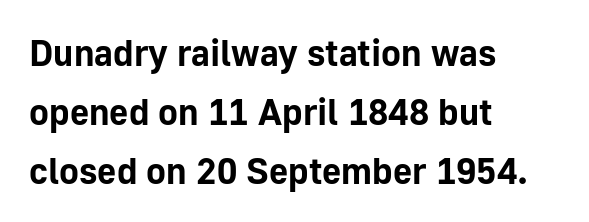
Q: Is the text bold? A: Yes.
Q: Is the text italic (slanted)? A: No, it is upright.
Q: Is the typeface a serif or a sans-serif typeface? A: Sans-serif.
Q: Is the text underlined? A: No.
Q: How is the paragraph aligned? A: Left-aligned.
Q: Is the spacing between letters normal or unusually wide? A: Normal.
Q: Is the spacing between lines tight, normal or loose? A: Normal.
Q: Width (condensed, normal, or wide)? A: Normal.
Q: Stroke contrast? A: Low.
Q: x-height? A: Medium.
Q: Monospaced? A: No.
